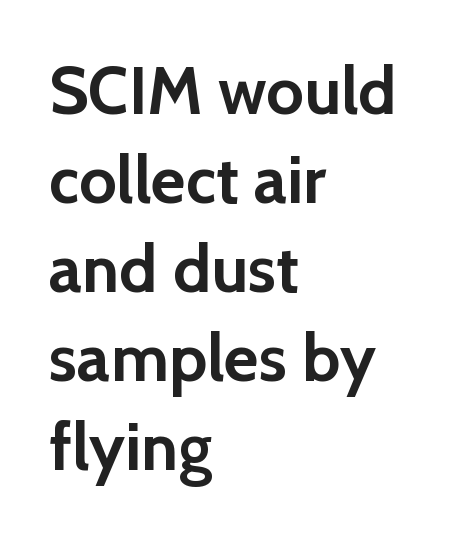
Q: Is the text bold? A: Yes.
Q: Is the text italic (slanted)? A: No, it is upright.
Q: Is the typeface a serif or a sans-serif typeface? A: Sans-serif.
Q: Is the text underlined? A: No.
Q: How is the paragraph aligned? A: Left-aligned.
Q: Is the spacing between letters normal or unusually wide? A: Normal.
Q: Is the spacing between lines tight, normal or loose? A: Normal.
Q: Width (condensed, normal, or wide)? A: Normal.
Q: x-height? A: Medium.
Q: Monospaced? A: No.
